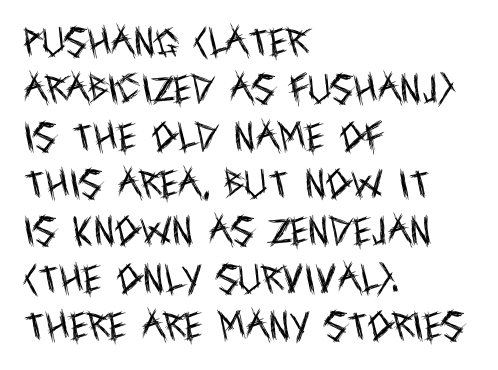
The image shows 32 px regular-weight, condensed sans-serif type, upright; set left-aligned, normal line spacing (1.48x), normal letter spacing, not underlined; a large x-height.
